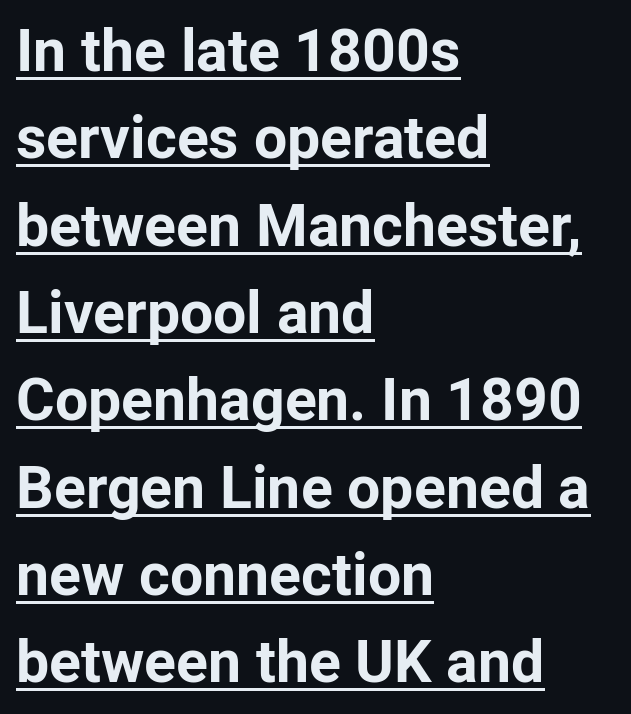
The letterforms sit shoulder to shoulder at normal distance. This rendering employs a face without finishing strokes, i.e., a sans-serif. Posture: upright roman. Reading down the block, your eye returns to a fixed left position each line.
